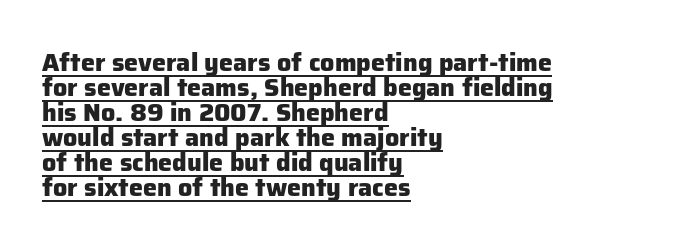
Q: Is the text bold? A: Yes.
Q: Is the text italic (slanted)? A: No, it is upright.
Q: Is the text underlined? A: Yes.
Q: How is the paragraph aligned? A: Left-aligned.
Q: Is the spacing between letters normal or unusually wide? A: Normal.
Q: Is the spacing between lines tight, normal or loose? A: Tight.
